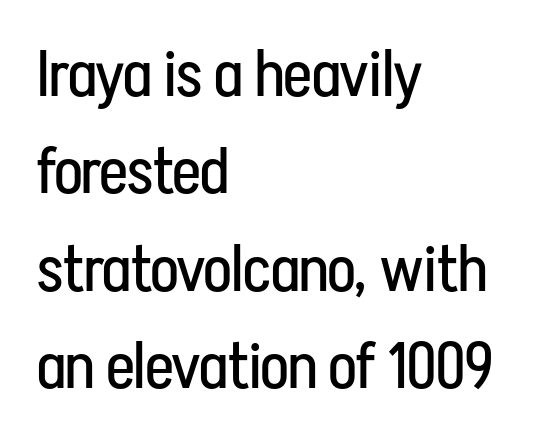
{"serif": "no", "italic": "no", "bold": "no", "weight": "regular", "width": "condensed", "stroke_contrast": "low", "x_height": "medium", "monospaced": "no", "underline": "no", "align": "left", "line_spacing": "normal", "line_spacing_ratio": 1.5, "letter_spacing": "normal", "letter_spacing_em": 0.0, "glyph_px": 65}
